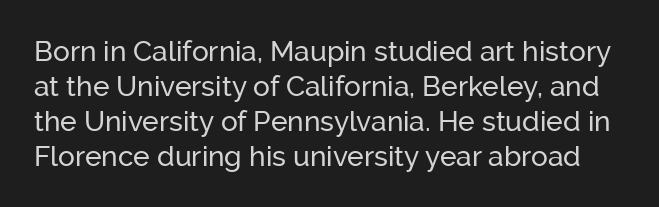
Think of a printed novel: that variable character pitch is what you see here. Tall strokes in this sample are plumb rather than angled. Inter-character spacing is left at the font's built-in metrics. Horizontal bands of white between lines are of average thickness. Observe the absence of serifs on each vertical stroke in this sample.
